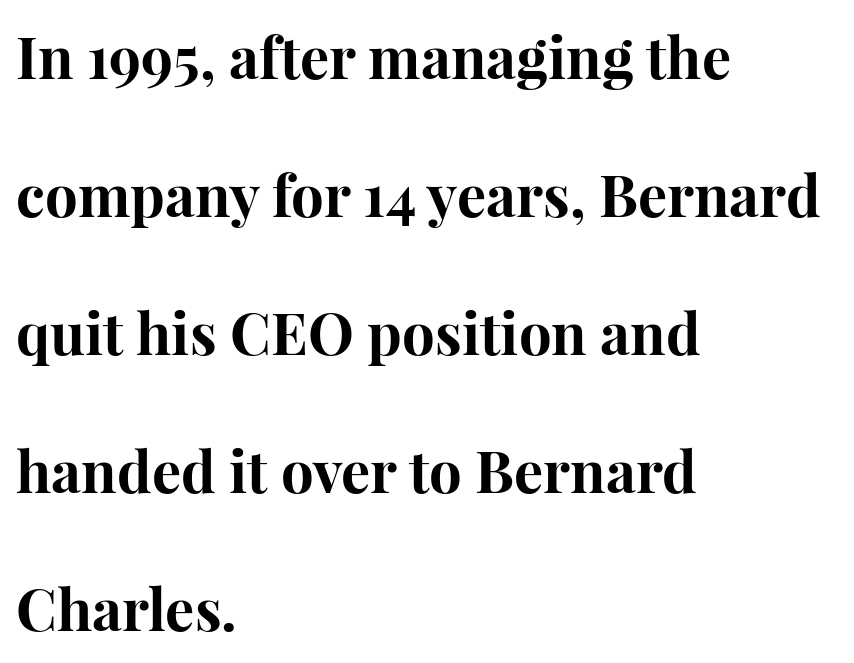
{"serif": "yes", "italic": "no", "bold": "yes", "weight": "bold", "width": "normal", "stroke_contrast": "high", "x_height": "medium", "monospaced": "no", "underline": "no", "align": "left", "line_spacing": "loose", "line_spacing_ratio": 2.38, "letter_spacing": "normal", "letter_spacing_em": 0.0, "glyph_px": 58}
